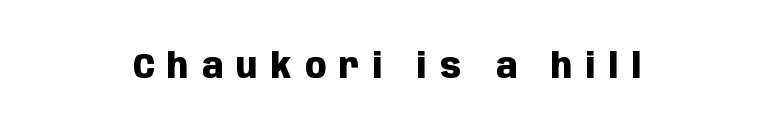
The image shows 35 px heavy, condensed sans-serif type, upright; set unusually wide letter spacing (+0.38 em), not underlined; low stroke contrast and a large x-height.
